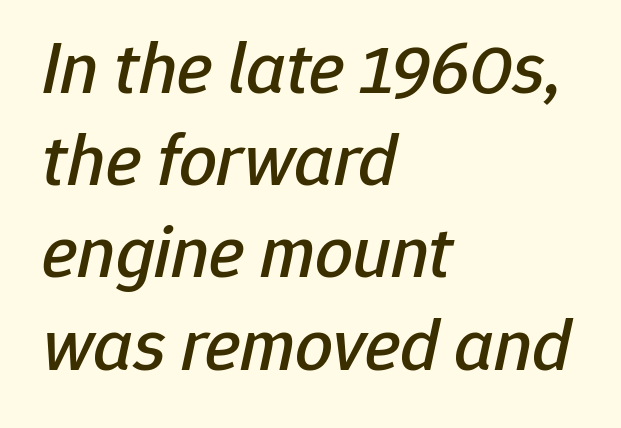
When letters slant like this, we call the style italic. A typesetter would call this zero additional tracking. Looks like regular typesetting: each glyph gets only the width it needs. The space directly below the letters is spotless. Leftover space on each line is placed entirely after the last word.
